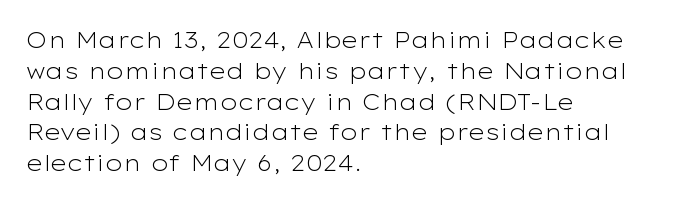
{"italic": "no", "bold": "no", "underline": "no", "align": "left", "line_spacing": "normal", "line_spacing_ratio": 1.4, "letter_spacing": "normal", "letter_spacing_em": 0.0, "glyph_px": 22}
